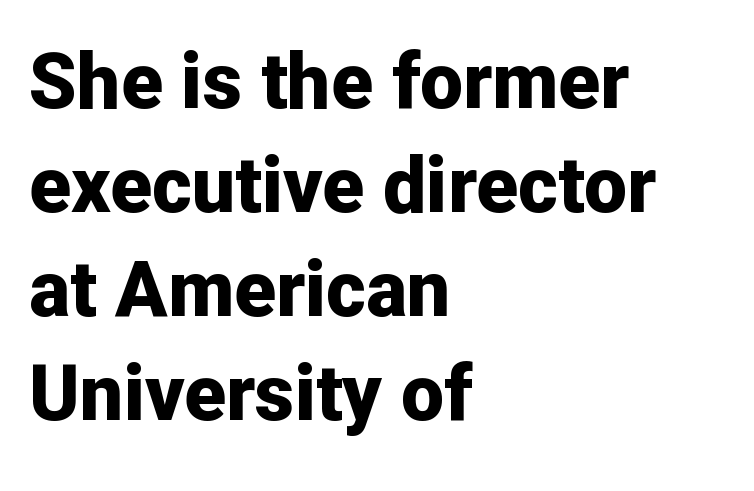
{"serif": "no", "italic": "no", "bold": "yes", "weight": "bold", "width": "normal", "stroke_contrast": "low", "x_height": "medium", "monospaced": "no", "underline": "no", "align": "left", "line_spacing": "normal", "line_spacing_ratio": 1.35, "letter_spacing": "normal", "letter_spacing_em": 0.0, "glyph_px": 77}
